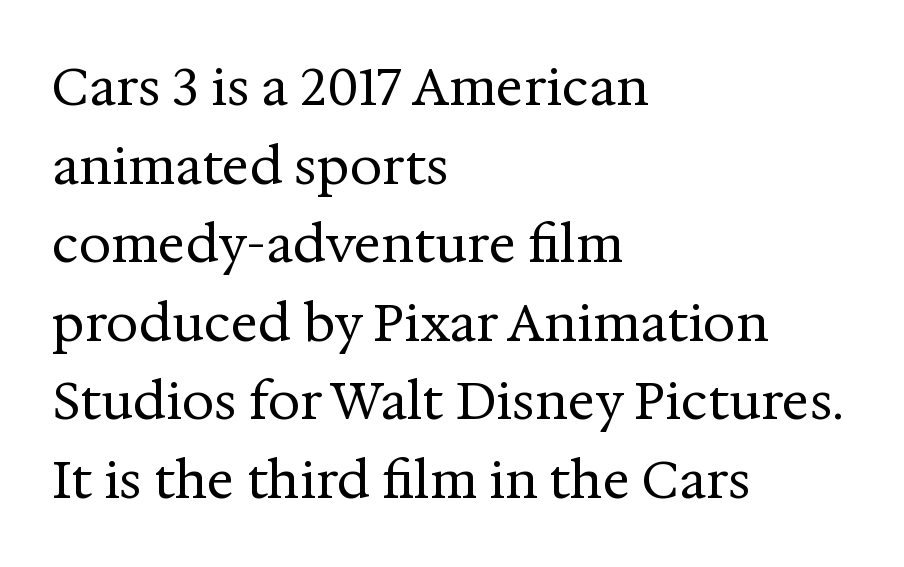
The image shows 51 px regular-weight serif type, upright; set left-aligned, normal line spacing (1.54x), normal letter spacing, not underlined; medium stroke contrast and a medium x-height.
